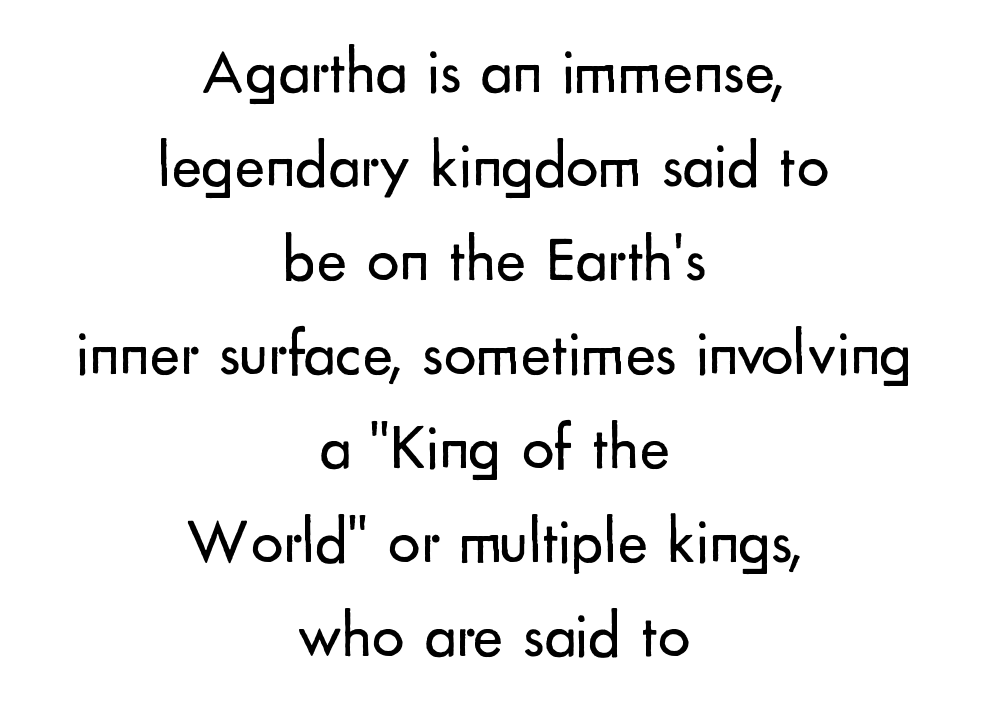
Q: Is the text bold? A: No.
Q: Is the text italic (slanted)? A: No, it is upright.
Q: Is the typeface a serif or a sans-serif typeface? A: Sans-serif.
Q: Is the text underlined? A: No.
Q: How is the paragraph aligned? A: Centered.
Q: Is the spacing between letters normal or unusually wide? A: Normal.
Q: Is the spacing between lines tight, normal or loose? A: Normal.
Q: Width (condensed, normal, or wide)? A: Normal.
Q: Stroke contrast? A: Low.
Q: x-height? A: Small.
Q: Monospaced? A: No.
